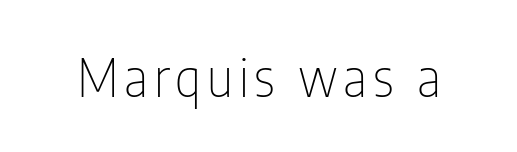
The image shows 52 px thin, condensed sans-serif type, upright; set not underlined; low stroke contrast and a medium x-height.
